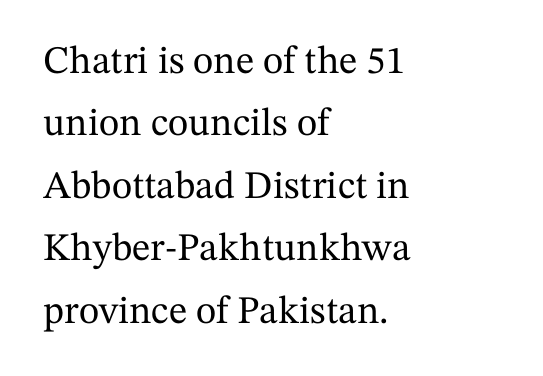
The image shows 39 px serif type, upright; set left-aligned, normal line spacing (1.6x), normal letter spacing, not underlined; medium stroke contrast and a medium x-height.
